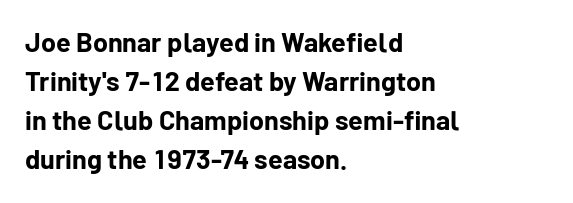
Q: Is the text bold? A: Yes.
Q: Is the text italic (slanted)? A: No, it is upright.
Q: Is the text underlined? A: No.
Q: How is the paragraph aligned? A: Left-aligned.
Q: Is the spacing between letters normal or unusually wide? A: Normal.
Q: Is the spacing between lines tight, normal or loose? A: Normal.
